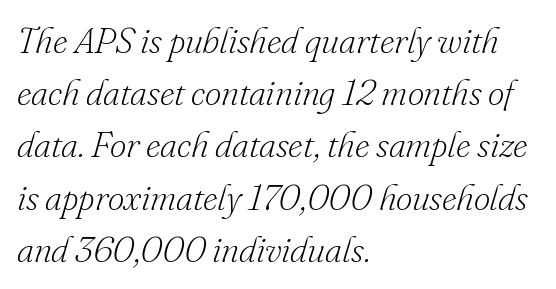
Casual observation: everything's shoved over to the left. Is this a heavy cut? Hardly; it is regular or lighter. What's the leading like? Ordinary, nothing unusual. You could not count columns in this text — the font is proportionally spaced. Tracking value appears to be zero — textbook default spacing.
